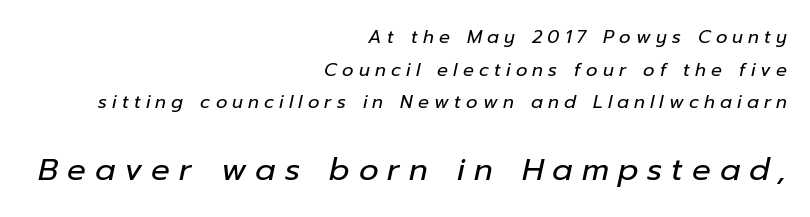
This rendering features lettering with no underline. Compared with a flush-left layout, this one pins lines to the opposite, right side. Compare the two chunks: the lower has the greater cap height. This sample has the flowing, uneven cadence of proportional lettering. This is oblique type, the kind used for emphasis or titles. Counters stay open thanks to moderate or lighter strokes.
